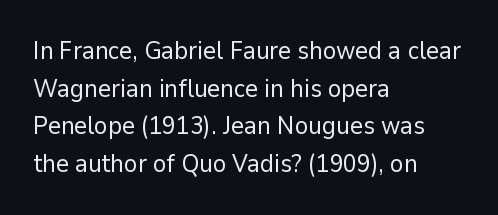
Q: Is the text bold? A: No.
Q: Is the text italic (slanted)? A: No, it is upright.
Q: Is the text underlined? A: No.
Q: How is the paragraph aligned? A: Left-aligned.
Q: Is the spacing between letters normal or unusually wide? A: Normal.
Q: Is the spacing between lines tight, normal or loose? A: Normal.
